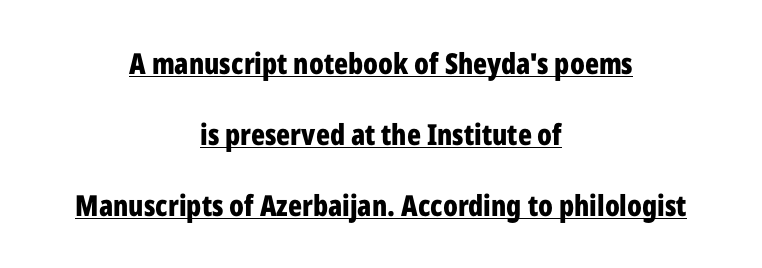
The image shows 29 px bold, condensed sans-serif type, upright; set centered, loose line spacing (2.44x), normal letter spacing, underlined; low stroke contrast and a medium x-height.
